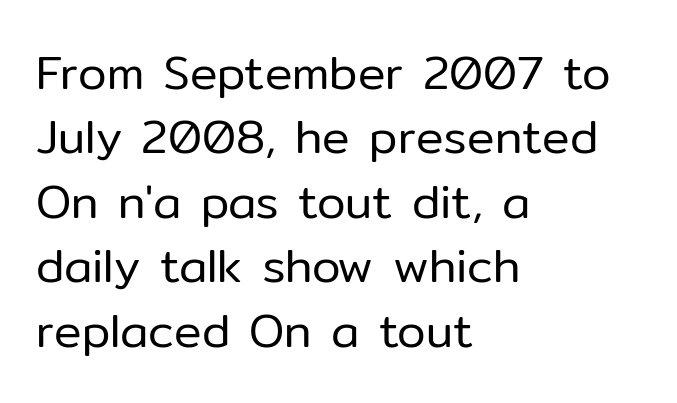
{"serif": "no", "italic": "no", "bold": "no", "weight": "regular", "width": "normal", "stroke_contrast": "low", "x_height": "medium", "monospaced": "no", "underline": "no", "align": "left", "line_spacing": "normal", "line_spacing_ratio": 1.4, "letter_spacing": "normal", "letter_spacing_em": 0.0, "glyph_px": 46}
